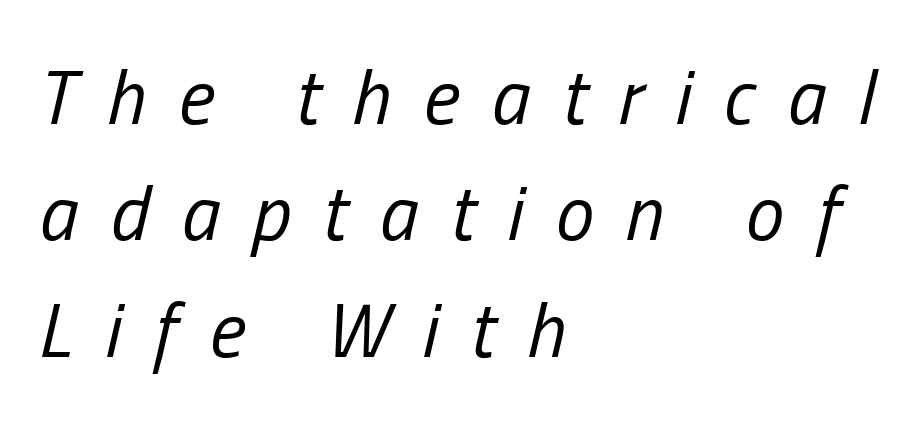
Q: Is the text bold? A: No.
Q: Is the text italic (slanted)? A: Yes, it leans right by about 13 degrees.
Q: Is the text underlined? A: No.
Q: How is the paragraph aligned? A: Left-aligned.
Q: Is the spacing between letters normal or unusually wide? A: Unusually wide.
Q: Is the spacing between lines tight, normal or loose? A: Normal.
Q: Width (condensed, normal, or wide)? A: Condensed.
Q: Stroke contrast? A: Low.
Q: x-height? A: Medium.
Q: Monospaced? A: No.
